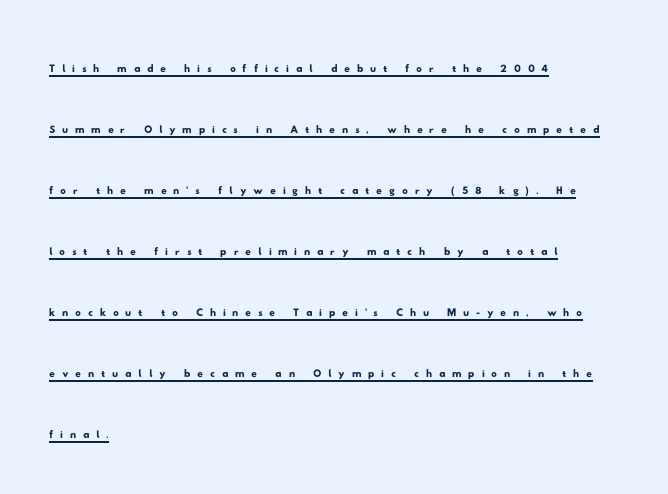
{"serif": "no", "width": "wide", "stroke_contrast": "low", "x_height": "small", "monospaced": "no", "underline": "yes", "align": "left", "line_spacing": "loose", "line_spacing_ratio": 2.18, "letter_spacing": "wide", "letter_spacing_em": 0.24, "glyph_px": 28}
